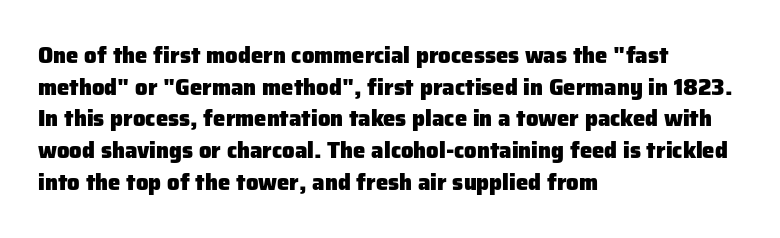
The image shows 22 px bold type, upright; set left-aligned, normal line spacing (1.44x), normal letter spacing, not underlined.
